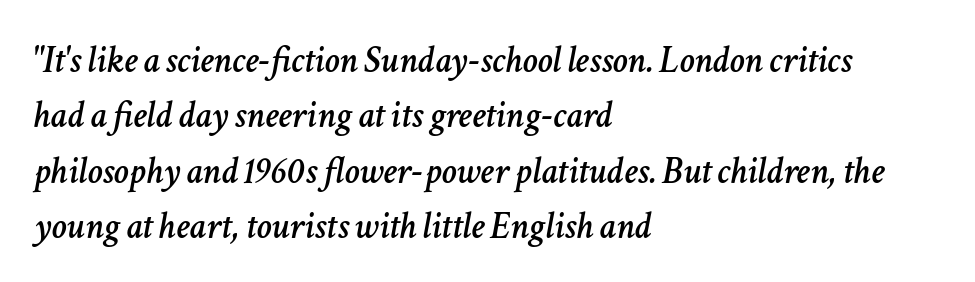
Q: Is the text italic (slanted)? A: Yes, it leans right by about 11 degrees.
Q: Is the text underlined? A: No.
Q: How is the paragraph aligned? A: Left-aligned.
Q: Is the spacing between letters normal or unusually wide? A: Normal.
Q: Is the spacing between lines tight, normal or loose? A: Normal.
Q: Width (condensed, normal, or wide)? A: Normal.
Q: Stroke contrast? A: Low.
Q: x-height? A: Medium.
Q: Monospaced? A: No.
